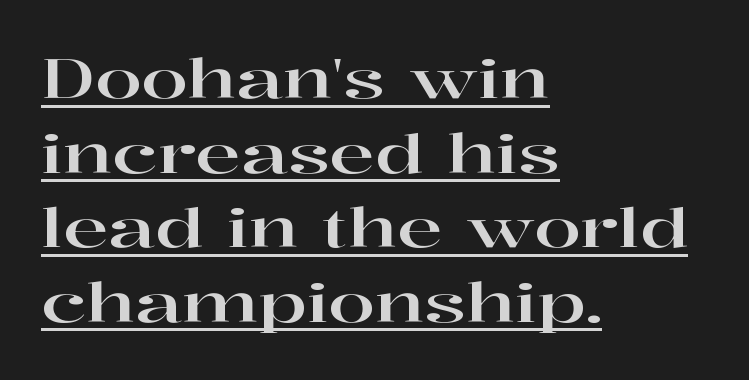
The passage is arranged the way most books set body copy — flush left. Students, note that the glyphs here touch the page at normal intervals. Is there any slant? The stems are plumb. What kind of face is this? One with serifs.
